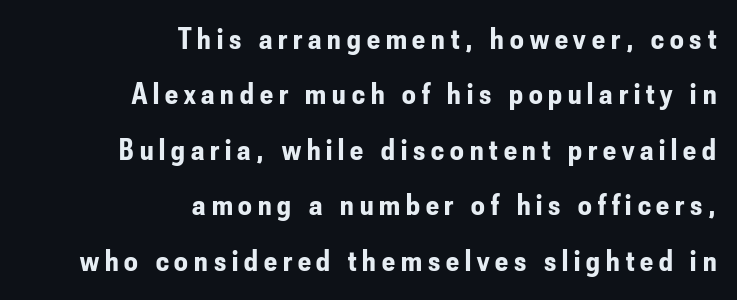
{"serif": "no", "italic": "no", "bold": "yes", "weight": "bold", "width": "condensed", "stroke_contrast": "low", "x_height": "small", "monospaced": "no", "underline": "no", "align": "right", "line_spacing_ratio": 1.85, "letter_spacing": "wide", "letter_spacing_em": 0.2, "glyph_px": 30}
